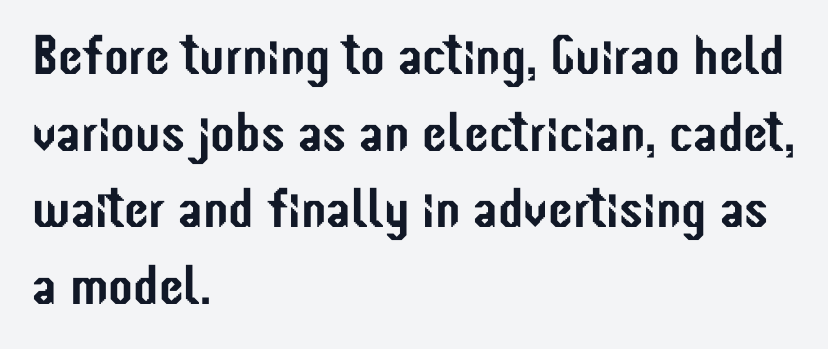
Left-aligned paragraph, ragged on the right. Here the designer chose a conventional face with non-uniform glyph widths. The letters stand straight up with perfectly vertical stems. Successive baselines arrive at the customary interval. No extra tracking has been applied to these lines.
